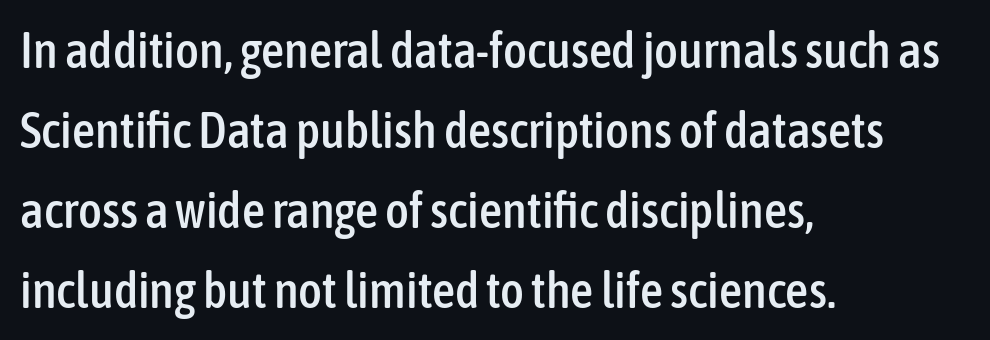
Honestly, there is no underline to notice here at all. The tracking reads as untouched default to a designer's eye. Reading down the column, the eye jumps a familiar distance to each next line. The lettering holds an erect, upright posture throughout.
